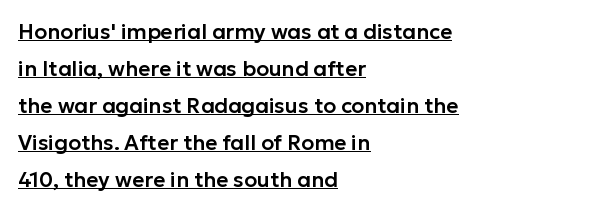
{"italic": "no", "underline": "yes", "align": "left", "line_spacing_ratio": 1.76, "letter_spacing": "normal", "letter_spacing_em": 0.0, "glyph_px": 21}
